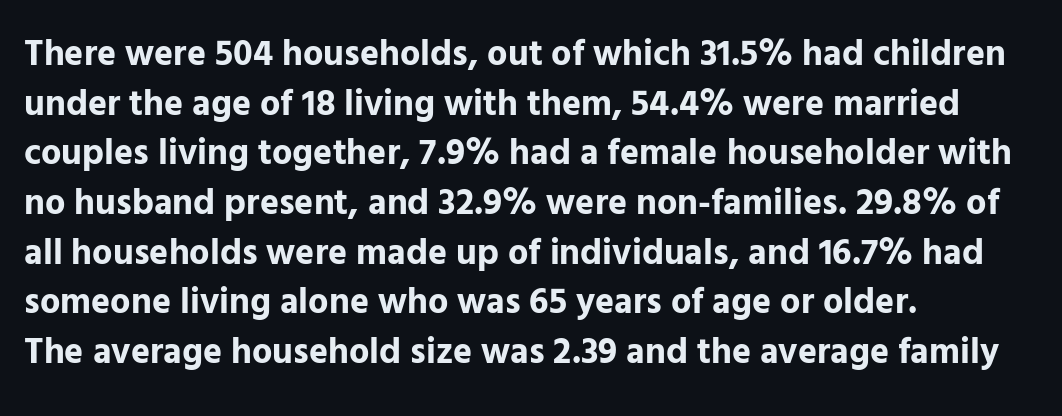
The image shows 36 px bold sans-serif type, upright; set left-aligned, normal line spacing (1.38x), normal letter spacing, not underlined; low stroke contrast and a medium x-height.
